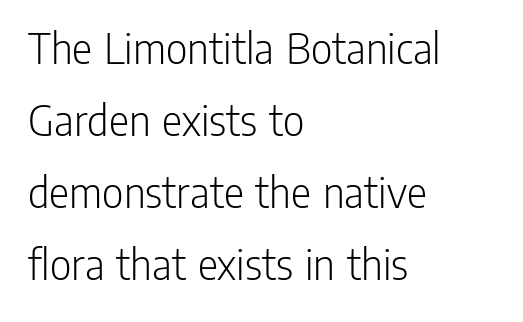
{"serif": "no", "italic": "no", "bold": "no", "weight": "light", "width": "condensed", "stroke_contrast": "low", "x_height": "medium", "monospaced": "no", "underline": "no", "align": "left", "line_spacing": "normal", "line_spacing_ratio": 1.53, "letter_spacing": "normal", "letter_spacing_em": 0.0, "glyph_px": 47}
